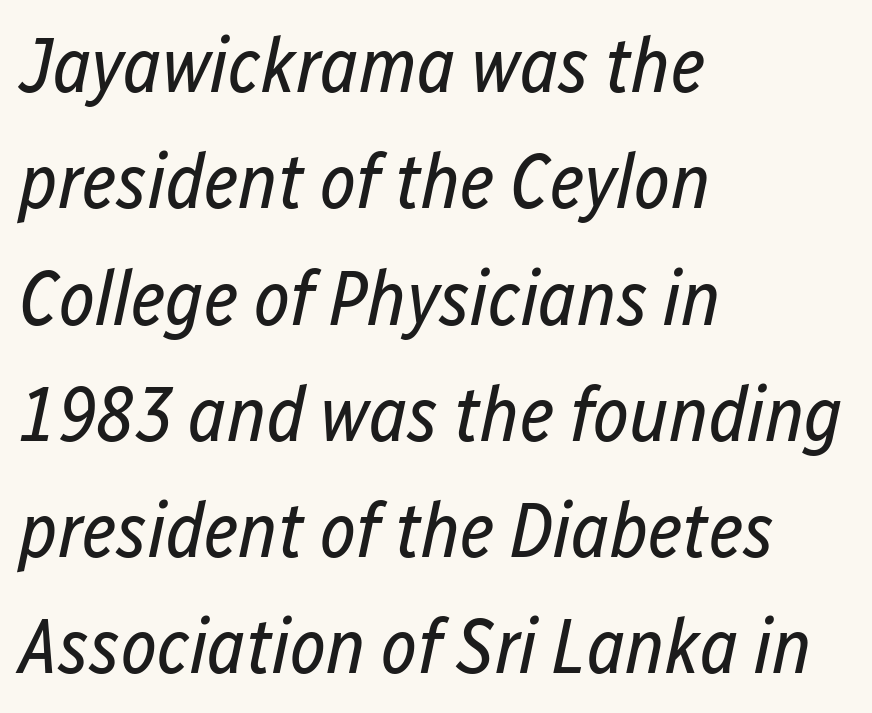
The image shows 77 px regular-weight, condensed type, italic (leaning right); set left-aligned, normal line spacing (1.51x), normal letter spacing, not underlined; low stroke contrast and a medium x-height.
